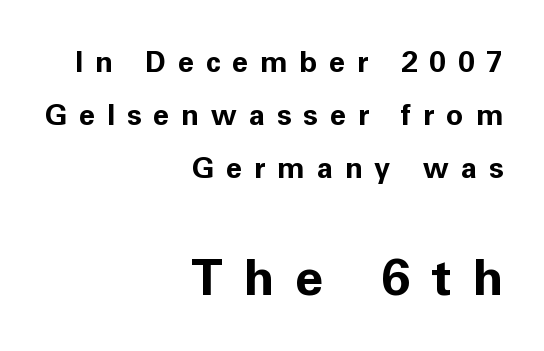
The image shows 51 px bold sans-serif type, upright; set right-aligned, line spacing 1.82x, unusually wide letter spacing (+0.41 em), not underlined; the second (bottom) block is 1.76x larger; low stroke contrast and a medium x-height.
